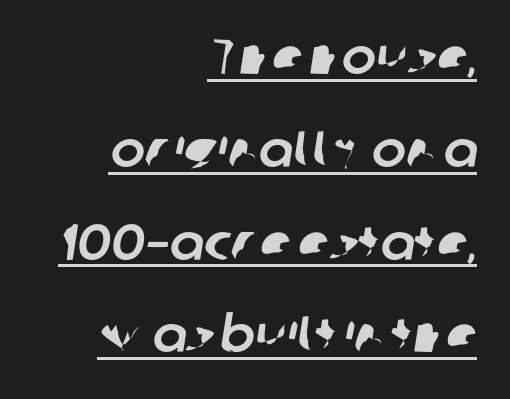
{"serif": "no", "width": "normal", "stroke_contrast": "low", "x_height": "medium", "monospaced": "no", "underline": "yes", "align": "right", "line_spacing_ratio": 1.82, "letter_spacing": "normal", "letter_spacing_em": 0.0, "glyph_px": 51}
